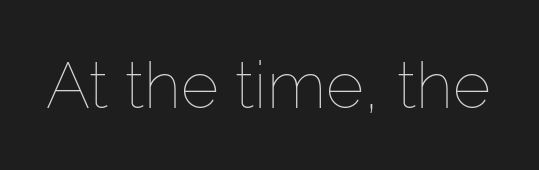
{"italic": "no", "bold": "no", "weight": "thin", "width": "normal", "stroke_contrast": "low", "x_height": "medium", "monospaced": "no", "underline": "no", "letter_spacing": "normal", "letter_spacing_em": 0.0, "glyph_px": 65}
